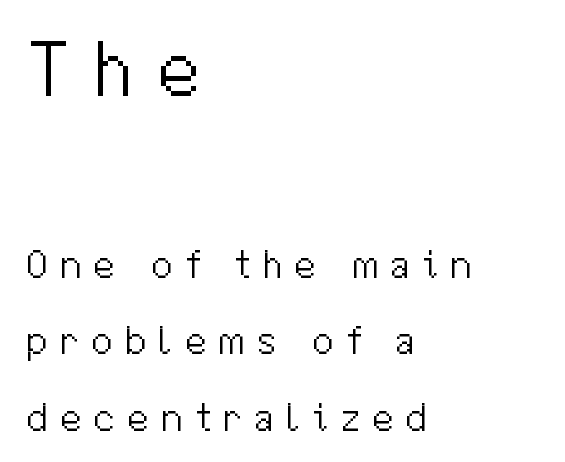
Q: Is the text bold? A: No.
Q: Is the text italic (slanted)? A: No, it is upright.
Q: Is the typeface a serif or a sans-serif typeface? A: Sans-serif.
Q: Is the text underlined? A: No.
Q: How is the paragraph aligned? A: Left-aligned.
Q: Is the spacing between letters normal or unusually wide? A: Unusually wide.
Q: Is the spacing between lines tight, normal or loose? A: Loose.
Q: Which block of text is set in a larger size, the first (top) or the second (bottom)? A: The first (top) one.
Q: Width (condensed, normal, or wide)? A: Normal.
Q: Stroke contrast? A: Medium.
Q: x-height? A: Medium.
Q: Monospaced? A: No.
